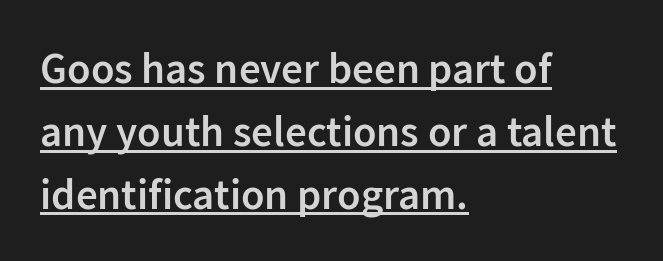
The image shows 43 px semibold sans-serif type, upright; set left-aligned, normal line spacing (1.46x), normal letter spacing, underlined; low stroke contrast and a medium x-height.
